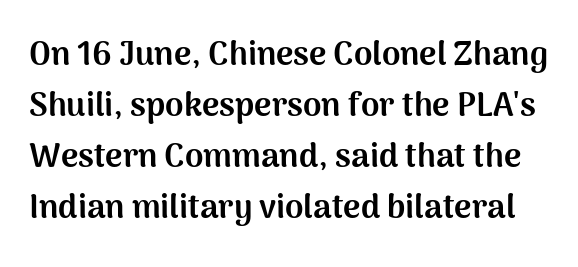
{"serif": "no", "italic": "no", "bold": "yes", "weight": "bold", "width": "normal", "stroke_contrast": "medium", "x_height": "medium", "monospaced": "no", "underline": "no", "line_spacing": "normal", "line_spacing_ratio": 1.55, "letter_spacing": "normal", "letter_spacing_em": 0.0, "glyph_px": 33}
